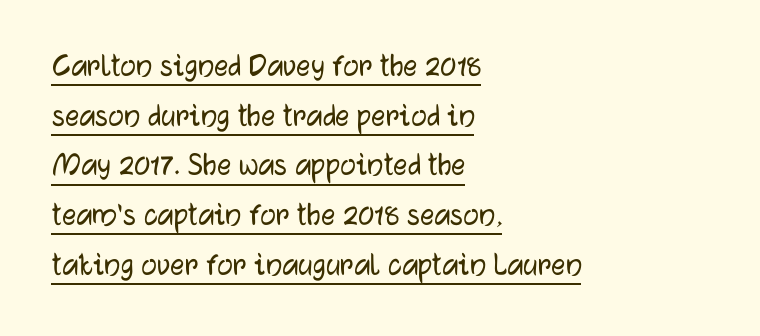
{"serif": "no", "italic": "no", "width": "normal", "stroke_contrast": "low", "x_height": "medium", "monospaced": "no", "underline": "yes", "align": "left", "line_spacing": "normal", "line_spacing_ratio": 1.42, "letter_spacing": "normal", "letter_spacing_em": 0.0, "glyph_px": 35}
